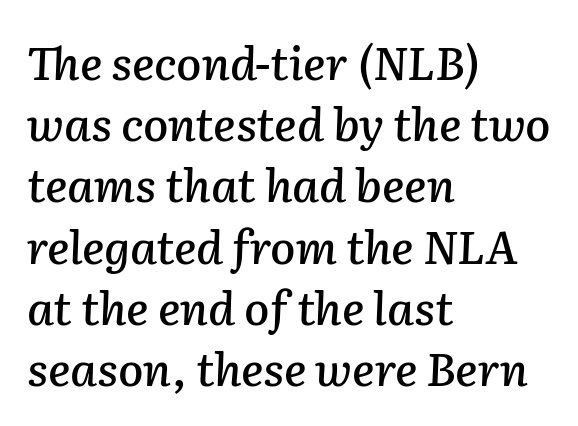
The image shows 46 px text type, italic (leaning right); set left-aligned, normal line spacing (1.33x), normal letter spacing, not underlined; low stroke contrast and a medium x-height.
